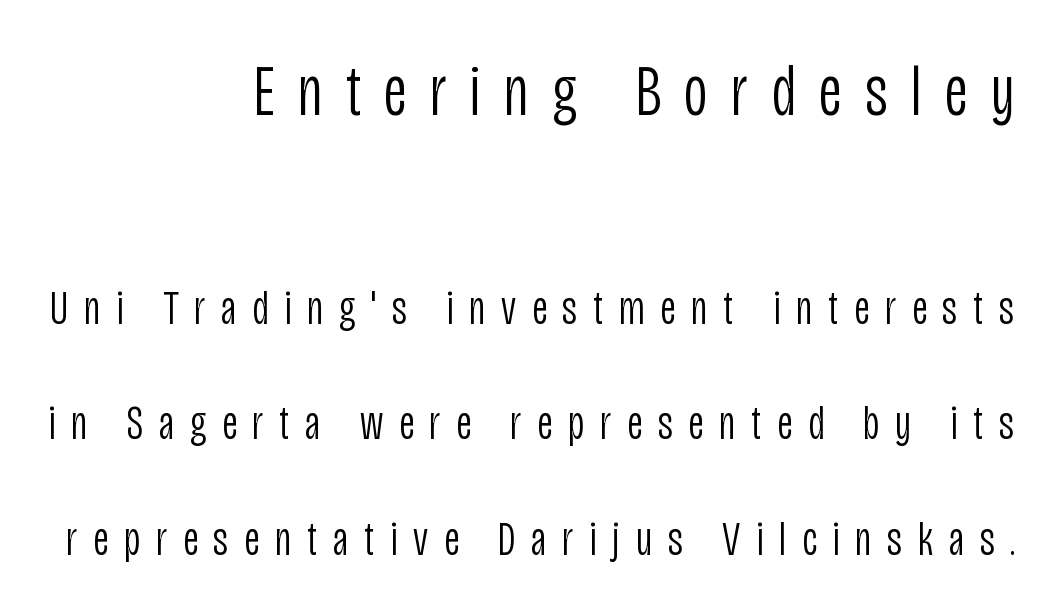
Honestly, the rows look like they've been pulled way apart. No heavy texture on the line: the type isn't bold. Top chunk: large. Bottom chunk: small. The rendering uses natural spacing where letterforms have individual widths.
